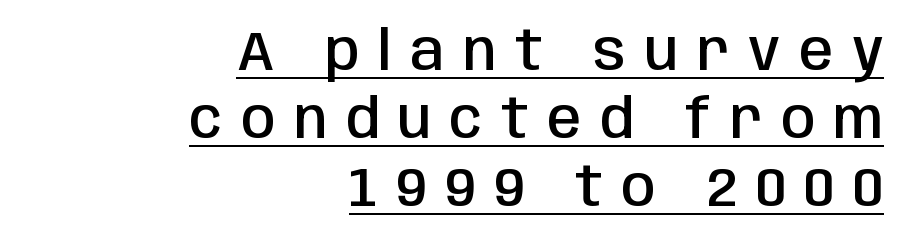
Q: Is the text bold? A: Semi-bold.
Q: Is the text italic (slanted)? A: No, it is upright.
Q: Is the typeface a serif or a sans-serif typeface? A: Sans-serif.
Q: Is the text underlined? A: Yes.
Q: How is the paragraph aligned? A: Right-aligned.
Q: Is the spacing between letters normal or unusually wide? A: Unusually wide.
Q: Width (condensed, normal, or wide)? A: Condensed.
Q: Stroke contrast? A: Low.
Q: x-height? A: Large.
Q: Monospaced? A: No.
